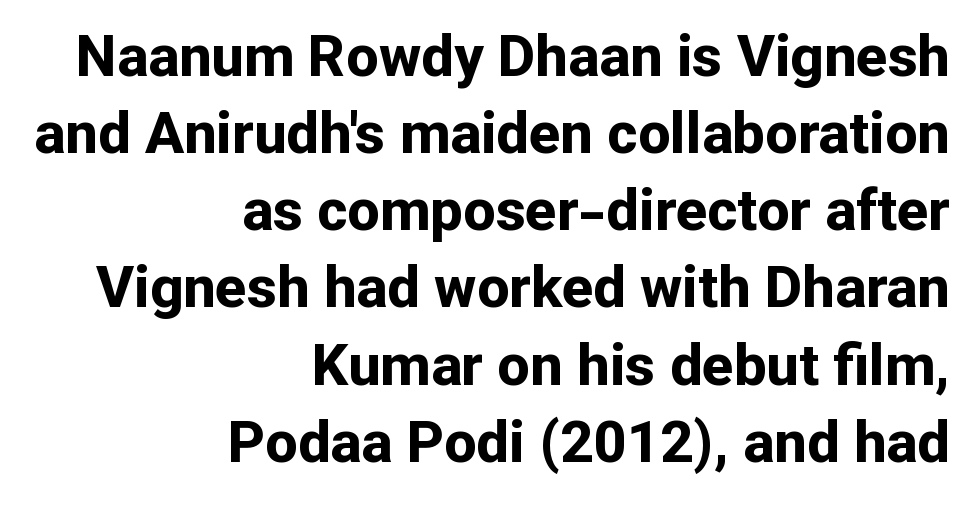
Q: Is the text bold? A: Yes.
Q: Is the text italic (slanted)? A: No, it is upright.
Q: Is the typeface a serif or a sans-serif typeface? A: Sans-serif.
Q: Is the text underlined? A: No.
Q: How is the paragraph aligned? A: Right-aligned.
Q: Is the spacing between letters normal or unusually wide? A: Normal.
Q: Is the spacing between lines tight, normal or loose? A: Normal.
Q: Width (condensed, normal, or wide)? A: Normal.
Q: Stroke contrast? A: Low.
Q: x-height? A: Medium.
Q: Monospaced? A: No.
